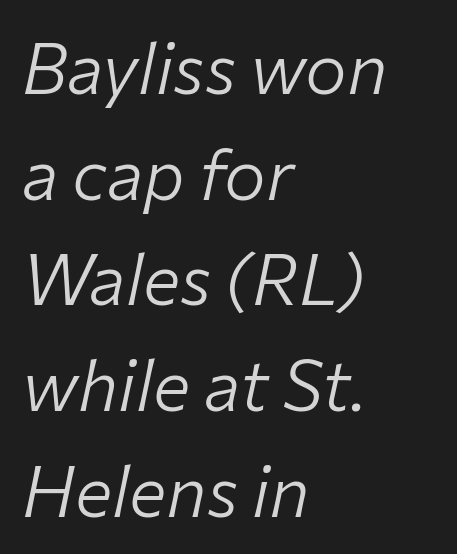
The image shows 70 px light type, italic (leaning right); set left-aligned, normal line spacing (1.51x), normal letter spacing, not underlined; low stroke contrast and a medium x-height.
